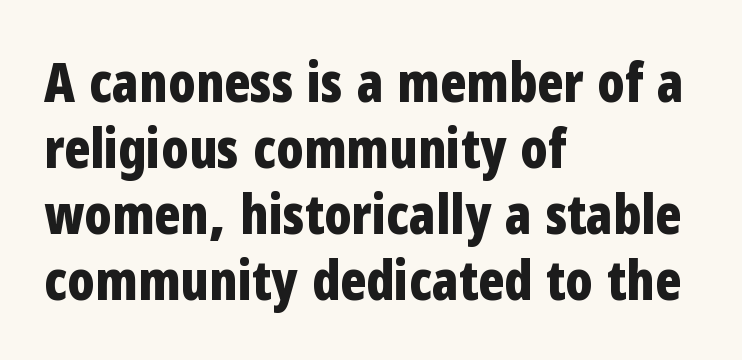
The image shows 54 px bold, condensed sans-serif type, upright; set left-aligned, line spacing 1.22x, normal letter spacing, not underlined; low stroke contrast and a medium x-height.
